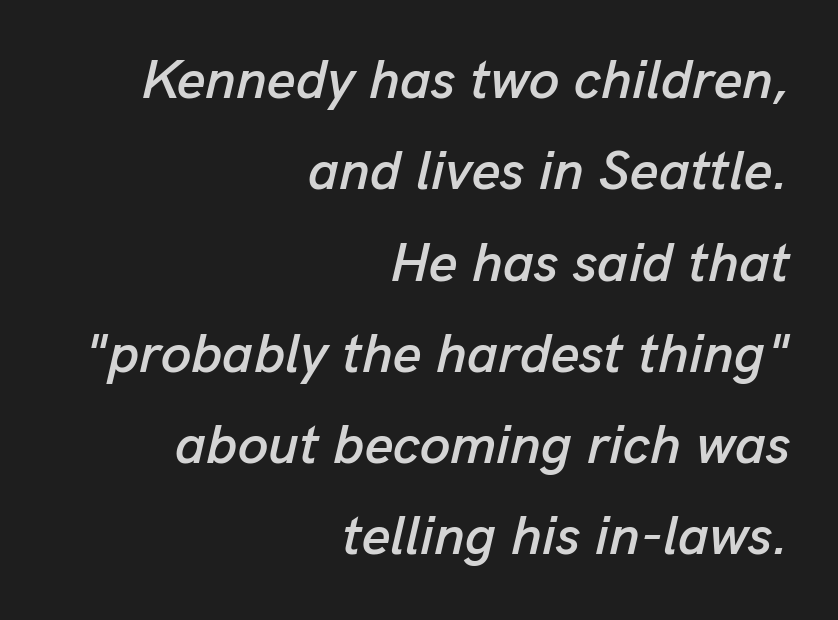
{"italic": "yes", "lean": "right", "slant_degrees": 13, "width": "normal", "stroke_contrast": "low", "x_height": "medium", "monospaced": "no", "underline": "no", "align": "right", "line_spacing": "normal", "line_spacing_ratio": 1.66, "letter_spacing": "normal", "letter_spacing_em": 0.0, "glyph_px": 55}
